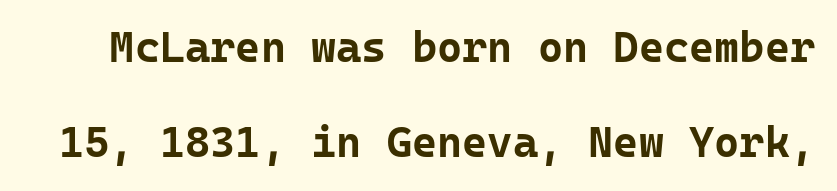
No feet cap the strokes, marking this as sans-serif type. Unmarked baselines from the first word to the last. Default kerning and tracking; the words read as compact shapes. The typography opts for an upright posture over an oblique one. Heft: maximum for text — a bold.
